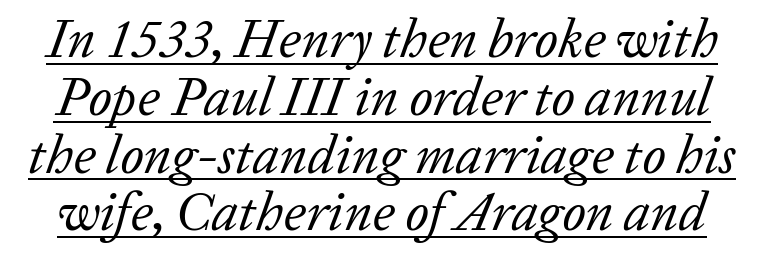
Q: Is the text bold? A: No.
Q: Is the text italic (slanted)? A: Yes, it leans right by about 20 degrees.
Q: Is the typeface a serif or a sans-serif typeface? A: Serif.
Q: Is the text underlined? A: Yes.
Q: Is the spacing between letters normal or unusually wide? A: Normal.
Q: Is the spacing between lines tight, normal or loose? A: Tight.
Q: Width (condensed, normal, or wide)? A: Normal.
Q: Stroke contrast? A: Low.
Q: x-height? A: Medium.
Q: Monospaced? A: No.
